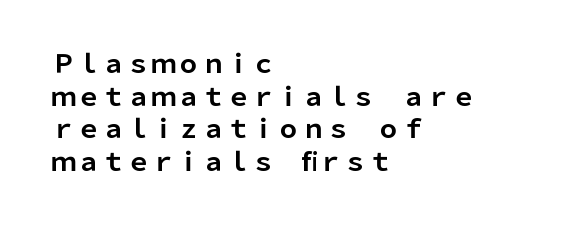
{"italic": "no", "bold": "yes", "underline": "no", "align": "left", "line_spacing": "normal", "line_spacing_ratio": 1.31, "letter_spacing": "normal", "letter_spacing_em": 0.0, "glyph_px": 25}
